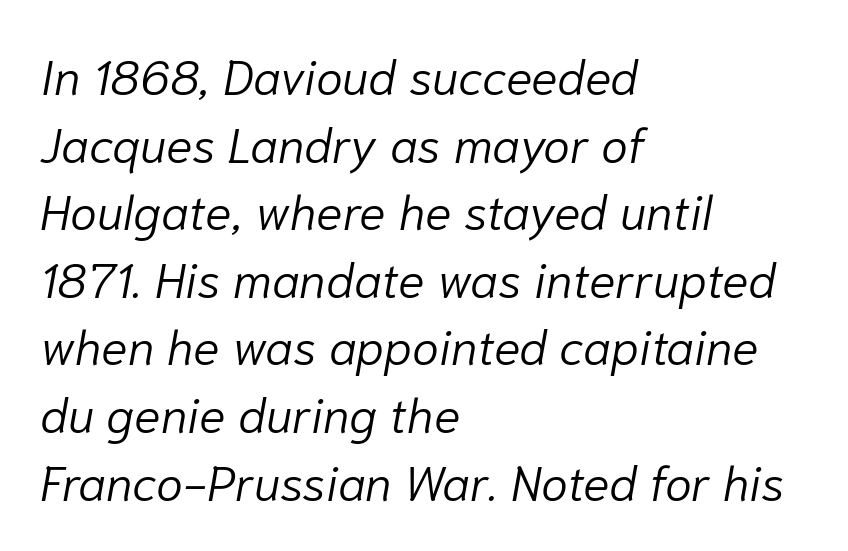
{"italic": "yes", "lean": "right", "slant_degrees": 10, "bold": "no", "weight": "light", "width": "normal", "stroke_contrast": "low", "x_height": "medium", "monospaced": "no", "underline": "no", "align": "left", "line_spacing": "normal", "line_spacing_ratio": 1.38, "letter_spacing": "normal", "letter_spacing_em": 0.0, "glyph_px": 49}
